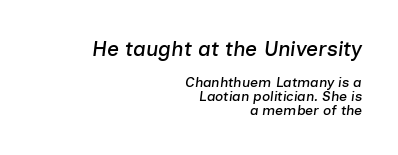
The image shows 21 px text type, italic (leaning right); set right-aligned, tight line spacing (0.98x), normal letter spacing, not underlined; the first (top) block is 1.5x larger.
